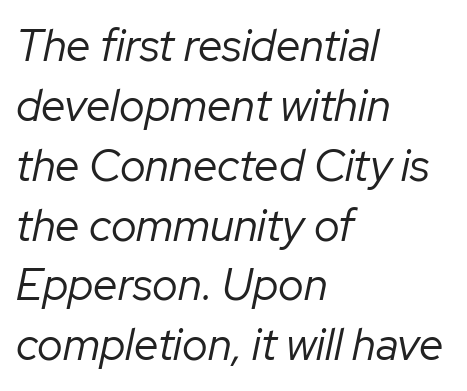
The image shows 44 px regular-weight type, italic (leaning right); set left-aligned, normal line spacing (1.36x), normal letter spacing, not underlined; low stroke contrast and a medium x-height.
